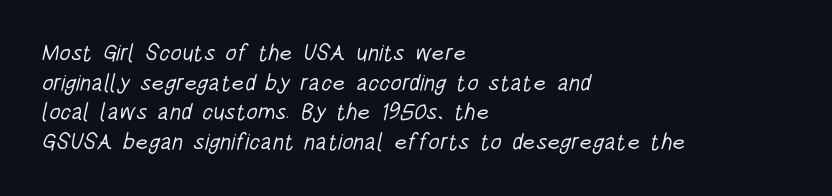
The image shows 23 px text type; set left-aligned, normal line spacing (1.29x), normal letter spacing, not underlined.
